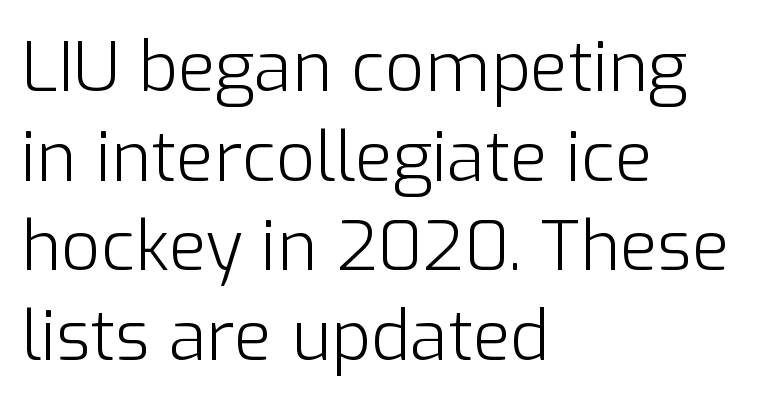
The image shows 69 px light sans-serif type, upright; set left-aligned, normal line spacing (1.3x), normal letter spacing, not underlined; low stroke contrast and a medium x-height.
